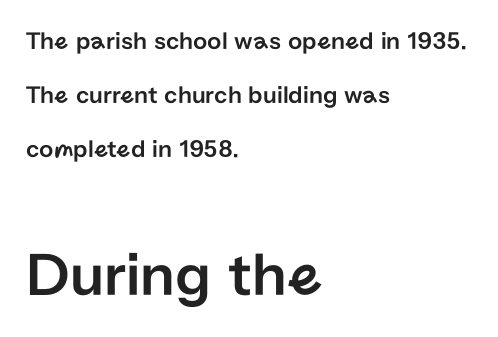
Q: Is the text italic (slanted)? A: No, it is upright.
Q: Is the typeface a serif or a sans-serif typeface? A: Sans-serif.
Q: Is the text underlined? A: No.
Q: How is the paragraph aligned? A: Left-aligned.
Q: Is the spacing between letters normal or unusually wide? A: Normal.
Q: Is the spacing between lines tight, normal or loose? A: Loose.
Q: Which block of text is set in a larger size, the first (top) or the second (bottom)? A: The second (bottom) one.
Q: Width (condensed, normal, or wide)? A: Normal.
Q: Stroke contrast? A: Low.
Q: x-height? A: Medium.
Q: Monospaced? A: No.
